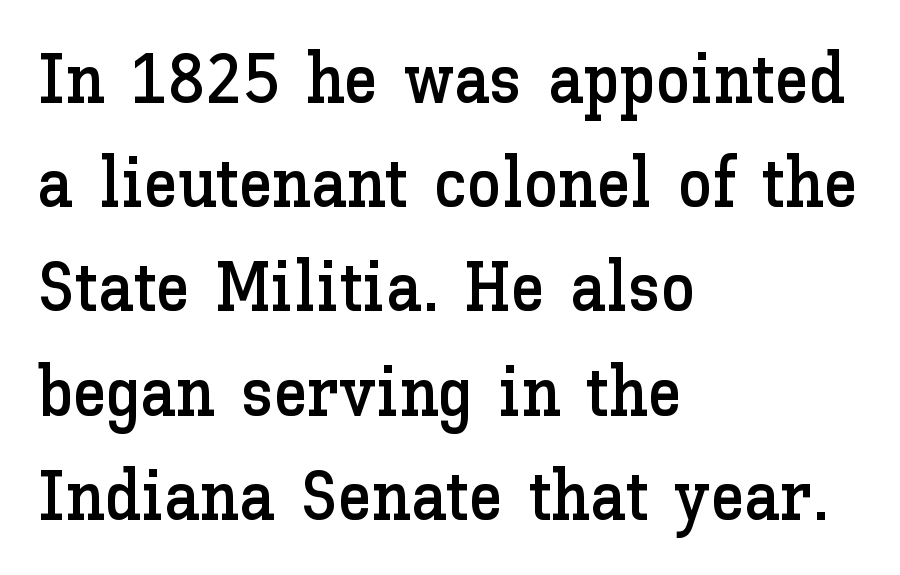
These lines are rendered in a variable-pitch font. The baseline area is clear. How would I describe the line gaps? Plain and ordinary. This sample uses plain, unmodified letter spacing.
